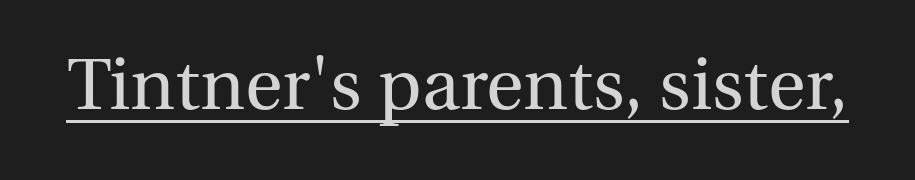
The image shows 77 px regular-weight serif type, upright; set normal letter spacing, underlined; medium stroke contrast and a medium x-height.
